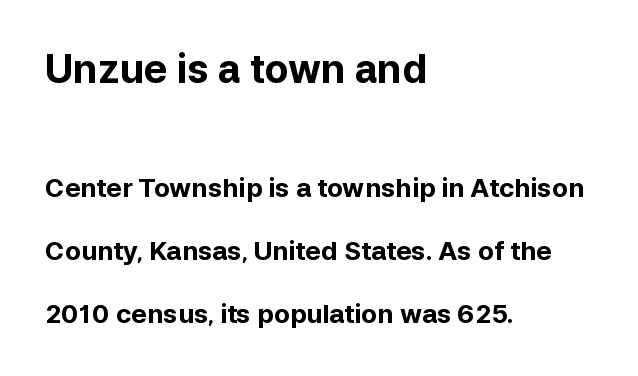
Q: Is the text bold? A: Yes.
Q: Is the text italic (slanted)? A: No, it is upright.
Q: Is the typeface a serif or a sans-serif typeface? A: Sans-serif.
Q: Is the text underlined? A: No.
Q: How is the paragraph aligned? A: Left-aligned.
Q: Is the spacing between letters normal or unusually wide? A: Normal.
Q: Is the spacing between lines tight, normal or loose? A: Loose.
Q: Which block of text is set in a larger size, the first (top) or the second (bottom)? A: The first (top) one.
Q: Width (condensed, normal, or wide)? A: Normal.
Q: Stroke contrast? A: Low.
Q: x-height? A: Medium.
Q: Monospaced? A: No.
